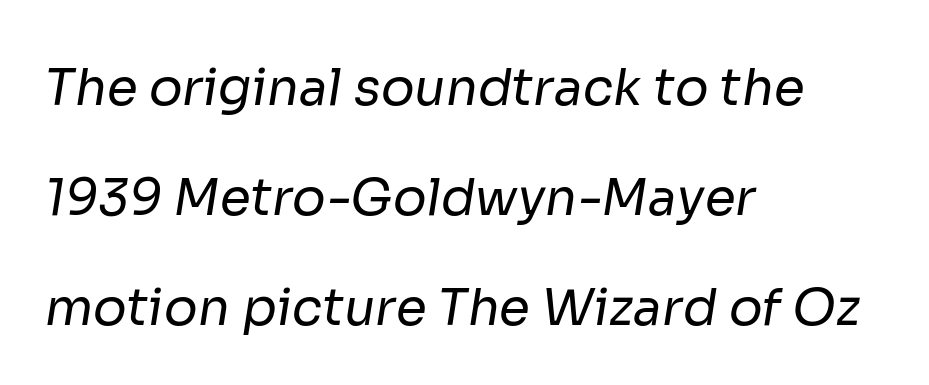
No feet cap the strokes, marking this as sans-serif type. Letters rest on an invisible, unmarked baseline. The rendering uses natural spacing where letterforms have individual widths. Stems and bowls with no extra thickness — not bold.
